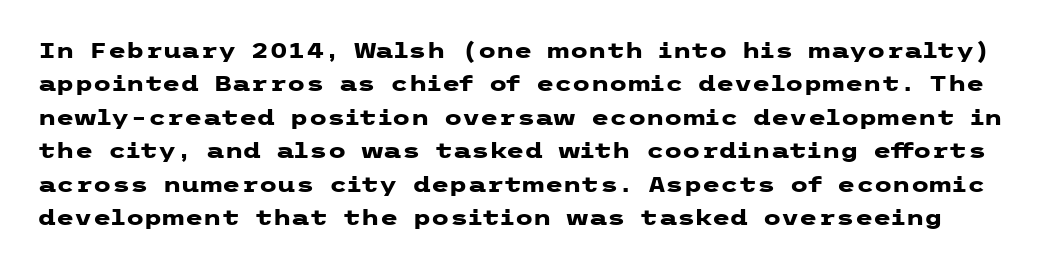
{"italic": "no", "bold": "yes", "underline": "no", "line_spacing": "normal", "line_spacing_ratio": 1.59, "letter_spacing": "normal", "letter_spacing_em": 0.0, "glyph_px": 21}
